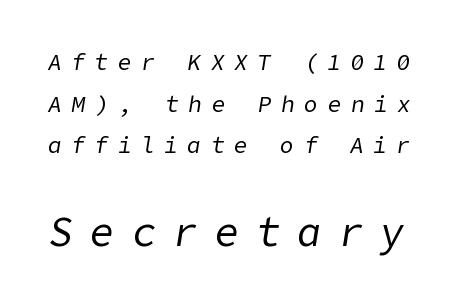
The passage shown begins with its smaller block and ends with its larger one. Beneath every word, the page is bare. Short note: letters widely spaced. The cut favours lightness, reaching ordinary text weight at its darkest. The rendering applies a slant to the glyphs.
